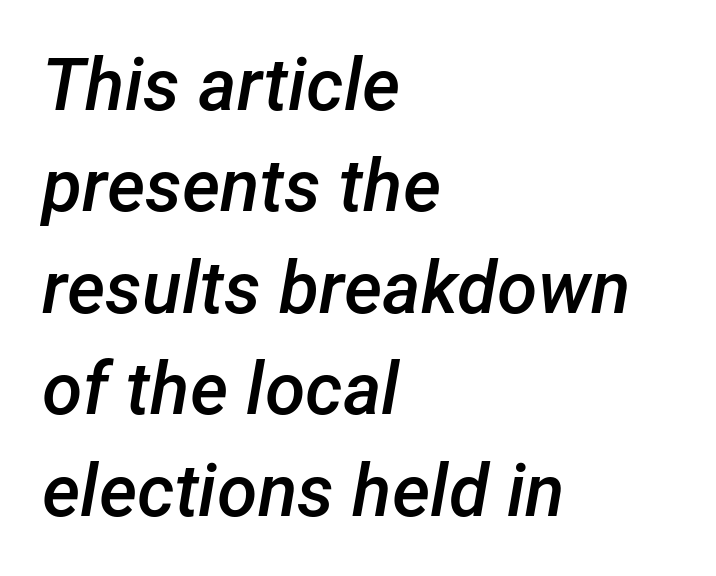
The letters are semibold — heavier than regular but short of a full bold. The font's italic variant was chosen for this text. The passage shown stacks its lines at a standard gap. Beneath every word, the page is bare.
